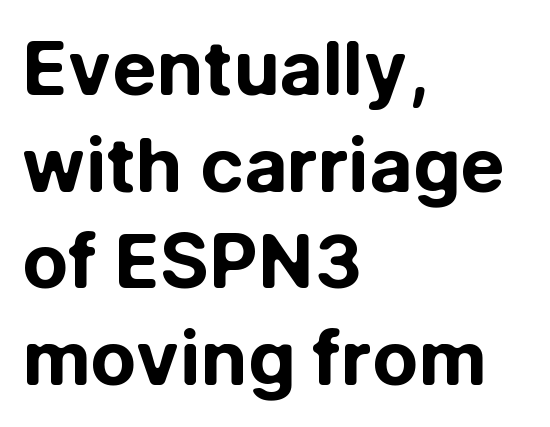
{"serif": "no", "italic": "no", "bold": "yes", "weight": "bold", "width": "normal", "stroke_contrast": "low", "x_height": "medium", "monospaced": "no", "underline": "no", "align": "left", "line_spacing": "normal", "line_spacing_ratio": 1.29, "letter_spacing": "normal", "letter_spacing_em": 0.0, "glyph_px": 75}
